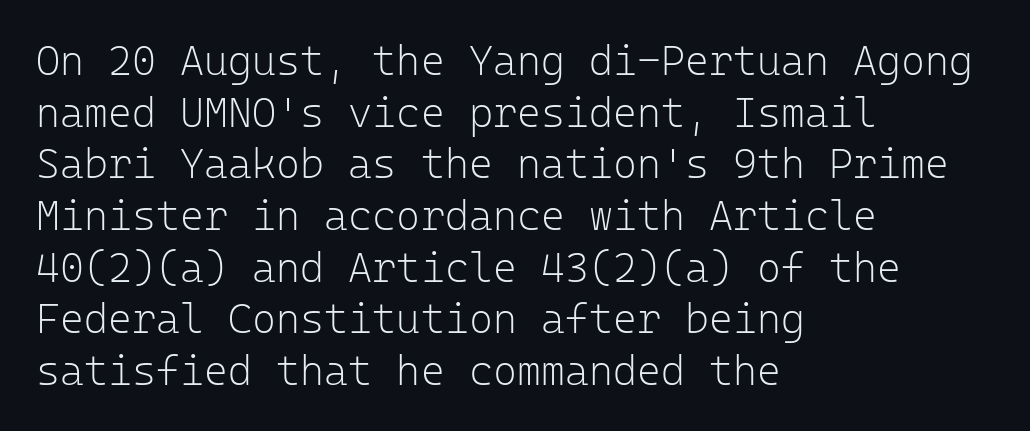
Q: Is the text bold? A: No.
Q: Is the text italic (slanted)? A: No, it is upright.
Q: Is the typeface a serif or a sans-serif typeface? A: Sans-serif.
Q: Is the text underlined? A: No.
Q: How is the paragraph aligned? A: Left-aligned.
Q: Is the spacing between letters normal or unusually wide? A: Normal.
Q: Is the spacing between lines tight, normal or loose? A: Normal.
Q: Width (condensed, normal, or wide)? A: Normal.
Q: Stroke contrast? A: Low.
Q: x-height? A: Medium.
Q: Monospaced? A: Yes.
